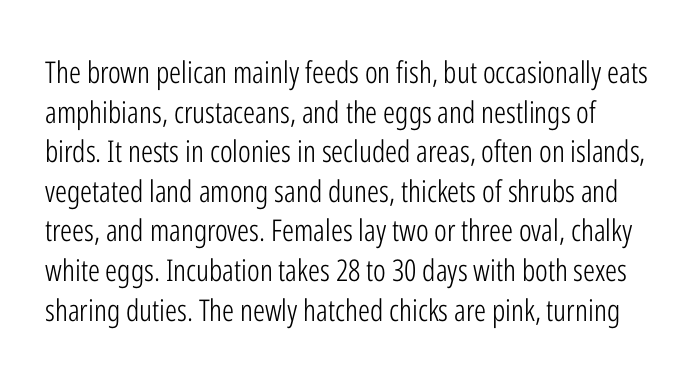
This sample uses an upright cut, with every glyph sitting square on the baseline. The words here are not underlined. A quiet, ordinary-to-light weight characterises the typeface. Characters follow at the spacing the type designer built in. You could not count columns in this text — the font is proportionally spaced. Is there much room between lines? A standard amount, neither cramped nor airy.
